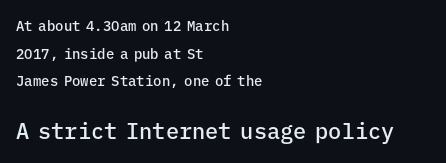
Q: Is the text bold? A: Semi-bold.
Q: Is the text italic (slanted)? A: No, it is upright.
Q: Is the text underlined? A: No.
Q: How is the paragraph aligned? A: Left-aligned.
Q: Is the spacing between letters normal or unusually wide? A: Normal.
Q: Is the spacing between lines tight, normal or loose? A: Loose.
Q: Which block of text is set in a larger size, the first (top) or the second (bottom)? A: The second (bottom) one.
